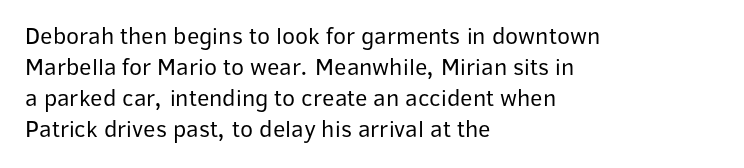
The image shows 24 px text type, upright; set left-aligned, normal line spacing (1.29x), normal letter spacing, not underlined.
